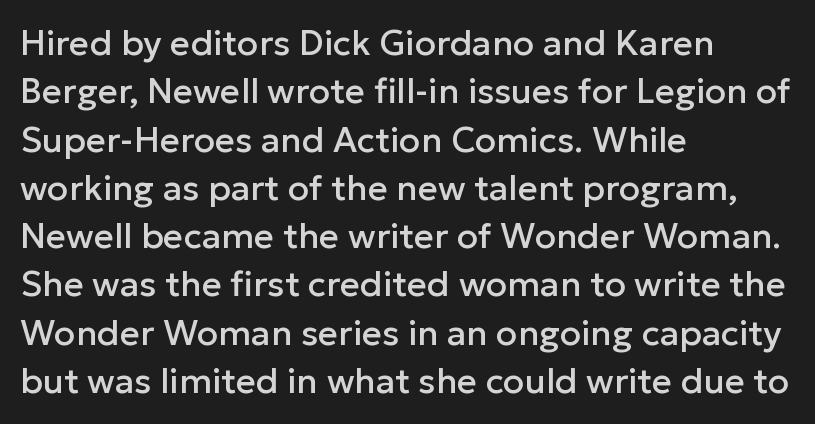
Q: Is the text italic (slanted)? A: No, it is upright.
Q: Is the typeface a serif or a sans-serif typeface? A: Sans-serif.
Q: Is the text underlined? A: No.
Q: How is the paragraph aligned? A: Left-aligned.
Q: Is the spacing between letters normal or unusually wide? A: Normal.
Q: Is the spacing between lines tight, normal or loose? A: Normal.
Q: Width (condensed, normal, or wide)? A: Normal.
Q: Stroke contrast? A: Low.
Q: x-height? A: Medium.
Q: Monospaced? A: No.
